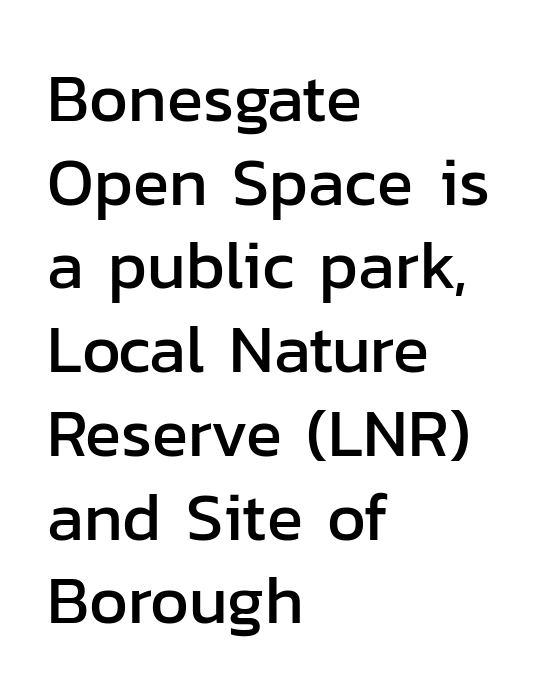
Quick note: not italic, upright. Glyph-to-glyph distance matches everyday printed text. The rendering uses natural spacing where letterforms have individual widths. One glance says typical: line gaps are just what's usual. This is sans-serif lettering, the kind often seen on screens and signage.
